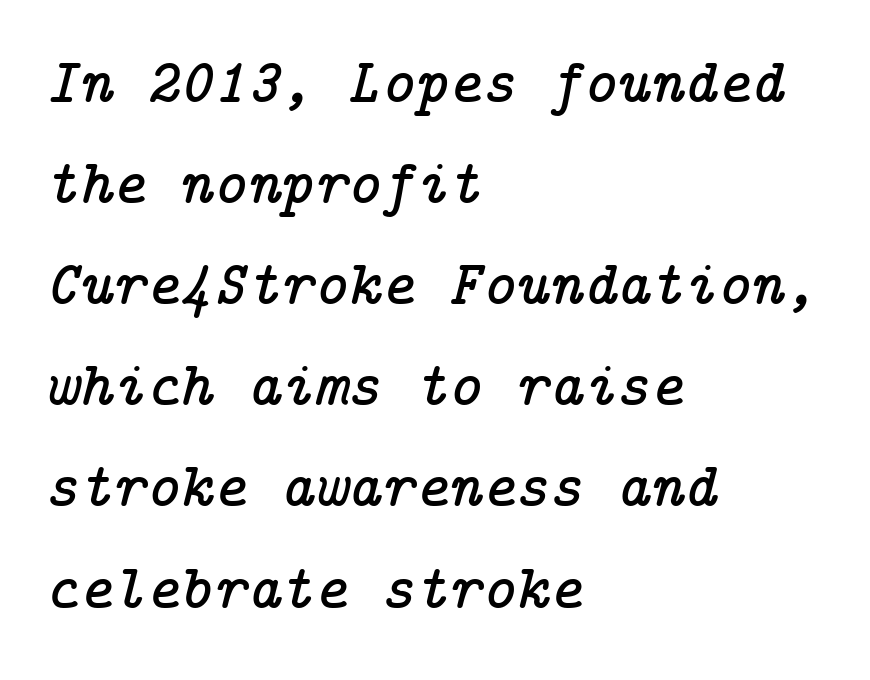
The image shows 64 px serif type, italic (leaning right); set left-aligned, normal line spacing (1.58x), normal letter spacing, not underlined; low stroke contrast and a medium x-height.
